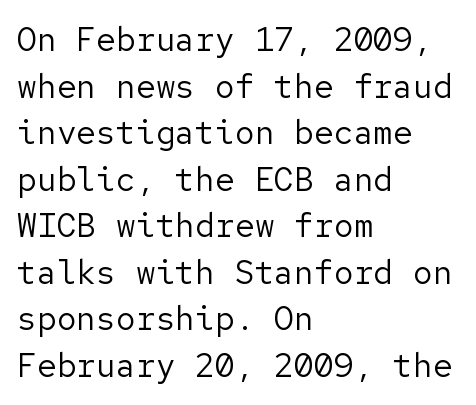
Whoever set this chose a conventional vertical rhythm. No extra tracking has been applied to these lines. Examine the stroke ends and you'll find no serifs. Vertical strokes here are truly vertical. Compared with a typical body face, this is equally light or lighter still.
